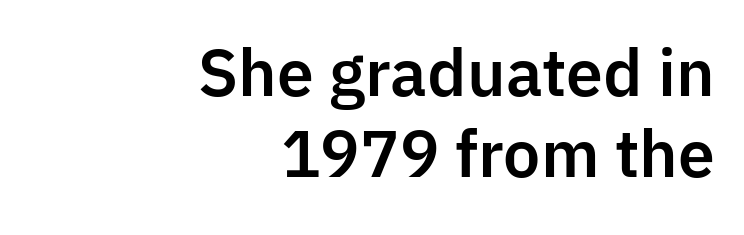
{"serif": "no", "italic": "no", "width": "normal", "stroke_contrast": "low", "x_height": "medium", "monospaced": "no", "underline": "no", "align": "right", "line_spacing": "normal", "line_spacing_ratio": 1.29, "letter_spacing": "normal", "letter_spacing_em": 0.0, "glyph_px": 63}
